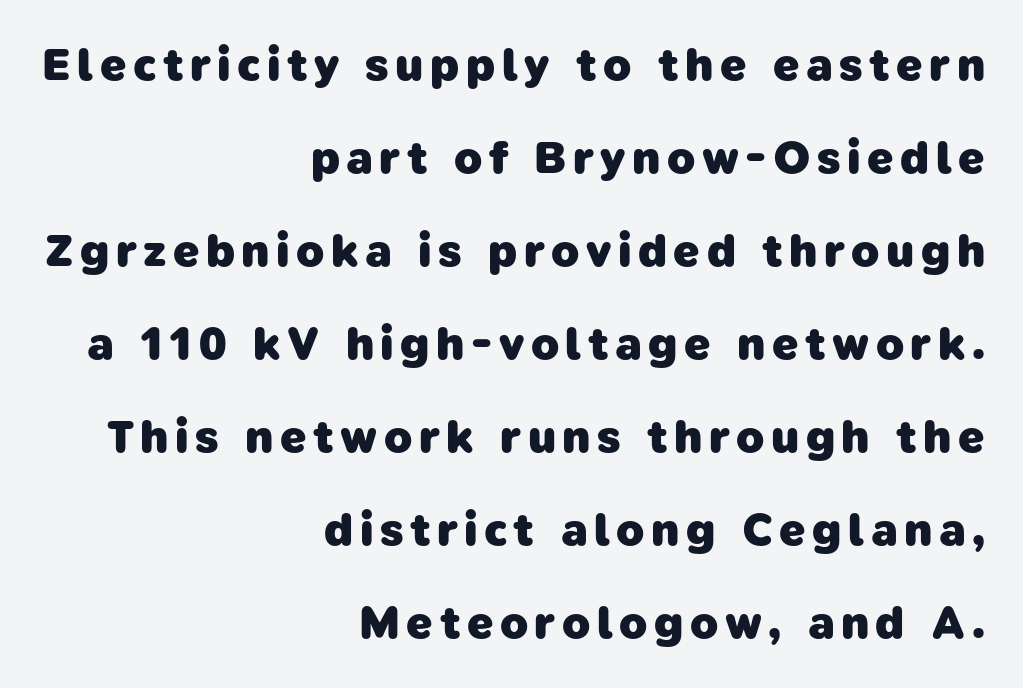
{"serif": "no", "bold": "yes", "weight": "heavy", "width": "normal", "stroke_contrast": "low", "x_height": "medium", "monospaced": "no", "underline": "no", "align": "right", "line_spacing": "loose", "line_spacing_ratio": 2.02, "glyph_px": 46}
